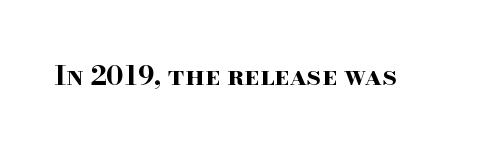
Q: Is the text bold? A: Yes.
Q: Is the text italic (slanted)? A: No, it is upright.
Q: Is the text underlined? A: No.
Q: Is the spacing between letters normal or unusually wide? A: Normal.
